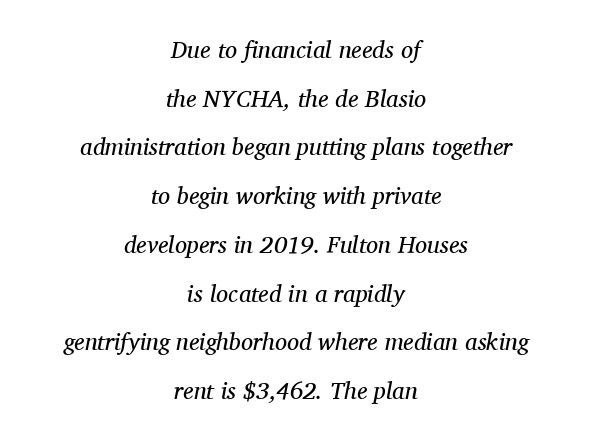
The image shows 24 px text type, italic (leaning right); set centered, loose line spacing (2.03x), normal letter spacing, not underlined.
